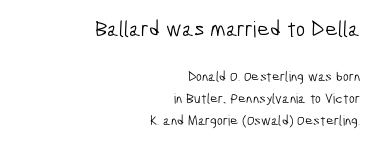
The image shows 22 px text type; set right-aligned, normal line spacing (1.54x), normal letter spacing, not underlined; the first (top) block is 1.57x larger.
